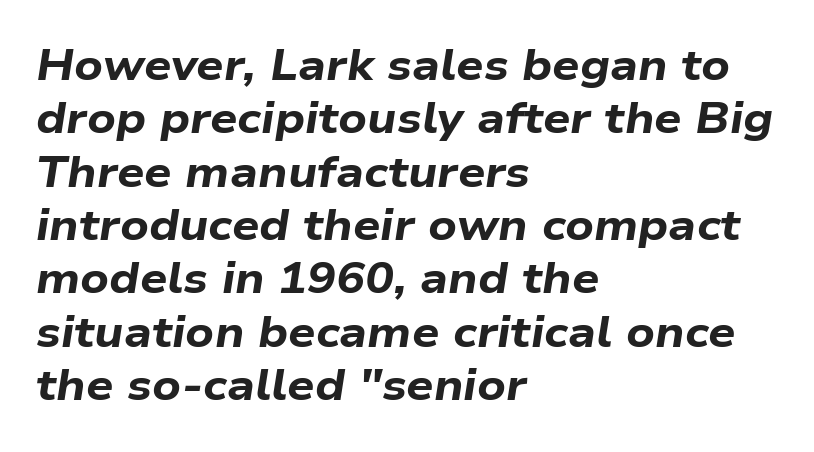
Q: Is the text bold? A: Yes.
Q: Is the text italic (slanted)? A: Yes, it leans right by about 9 degrees.
Q: Is the text underlined? A: No.
Q: How is the paragraph aligned? A: Left-aligned.
Q: Is the spacing between letters normal or unusually wide? A: Normal.
Q: Width (condensed, normal, or wide)? A: Wide.
Q: Stroke contrast? A: Low.
Q: x-height? A: Medium.
Q: Monospaced? A: No.
